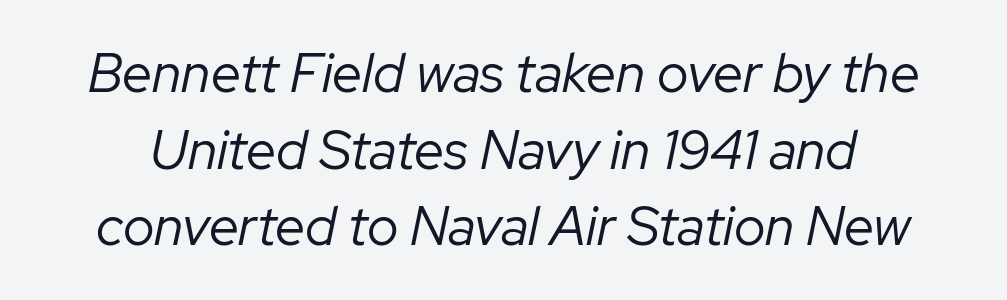
The image shows 54 px regular-weight type, italic (leaning right); set normal line spacing (1.42x), normal letter spacing, not underlined; low stroke contrast and a medium x-height.
